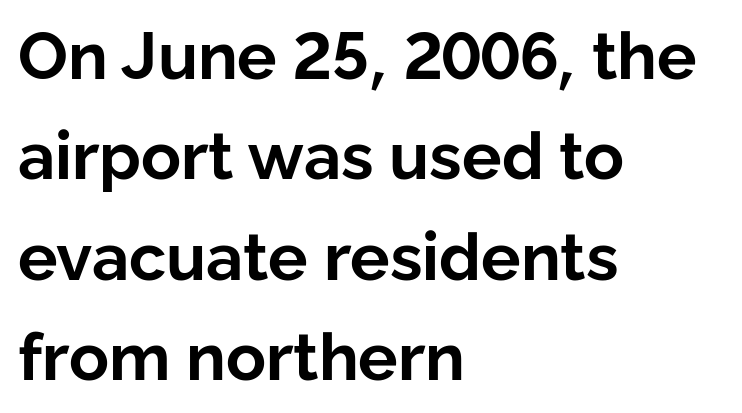
{"serif": "no", "italic": "no", "bold": "yes", "weight": "bold", "width": "normal", "stroke_contrast": "low", "x_height": "medium", "monospaced": "no", "underline": "no", "align": "left", "line_spacing": "normal", "line_spacing_ratio": 1.52, "letter_spacing": "normal", "letter_spacing_em": 0.0, "glyph_px": 66}
